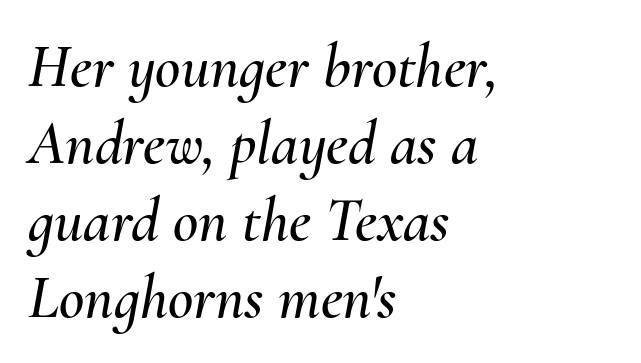
Q: Is the text italic (slanted)? A: Yes, it leans right by about 10 degrees.
Q: Is the text underlined? A: No.
Q: How is the paragraph aligned? A: Left-aligned.
Q: Is the spacing between letters normal or unusually wide? A: Normal.
Q: Width (condensed, normal, or wide)? A: Normal.
Q: Stroke contrast? A: Medium.
Q: x-height? A: Small.
Q: Monospaced? A: No.
